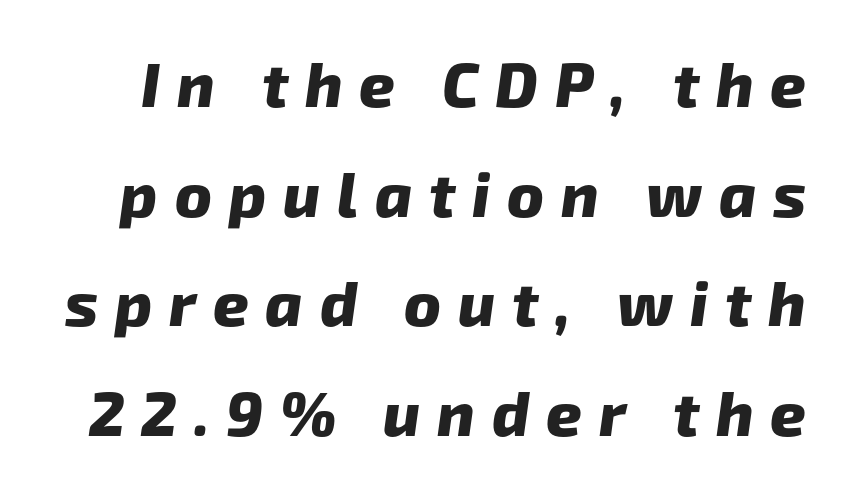
The image shows 62 px heavy sans-serif type; set line spacing 1.77x, unusually wide letter spacing (+0.27 em), not underlined; low stroke contrast and a medium x-height.
